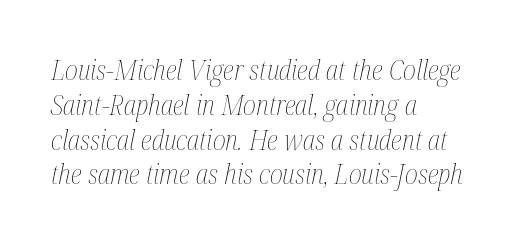
{"italic": "yes", "lean": "right", "slant_degrees": 12, "bold": "no", "underline": "no", "align": "left", "line_spacing": "normal", "line_spacing_ratio": 1.29, "letter_spacing": "normal", "letter_spacing_em": 0.0, "glyph_px": 27}
